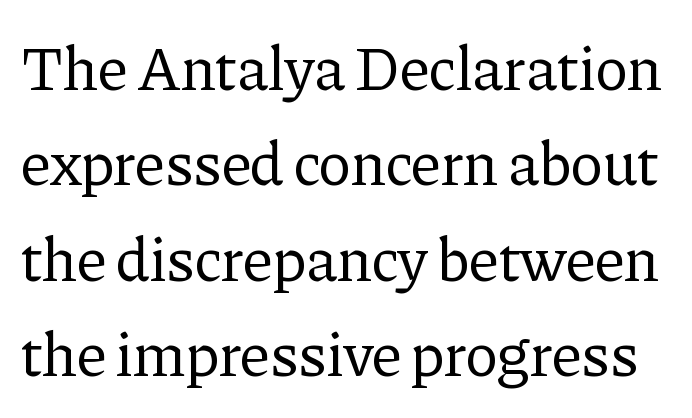
Think of a printed novel: that variable character pitch is what you see here. This is roman type, the default non-slanted kind. Nobody touched the tracking dial on this one. Honestly, there is no underline to notice here at all. A light-to-regular cut is what we see here.
